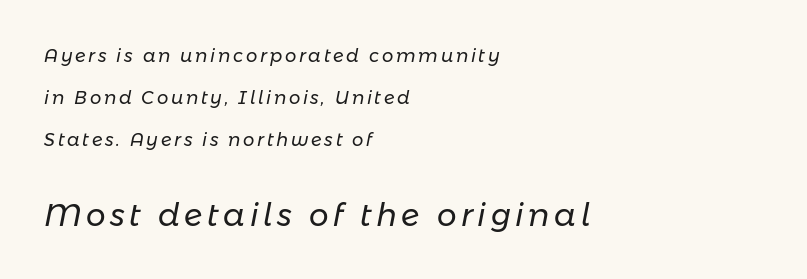
{"italic": "yes", "lean": "right", "slant_degrees": 11, "bold": "no", "weight": "regular", "width": "normal", "stroke_contrast": "low", "x_height": "medium", "monospaced": "no", "underline": "no", "align": "left", "line_spacing": "loose", "line_spacing_ratio": 2.34, "larger_block": "second", "size_ratio": 1.72, "glyph_px": 31}
